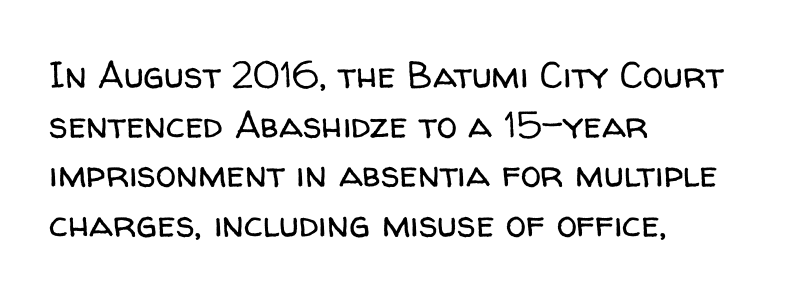
Q: Is the text bold? A: No.
Q: Is the text italic (slanted)? A: No, it is upright.
Q: Is the typeface a serif or a sans-serif typeface? A: Sans-serif.
Q: Is the text underlined? A: No.
Q: How is the paragraph aligned? A: Left-aligned.
Q: Is the spacing between letters normal or unusually wide? A: Normal.
Q: Is the spacing between lines tight, normal or loose? A: Normal.
Q: Width (condensed, normal, or wide)? A: Normal.
Q: Stroke contrast? A: Low.
Q: x-height? A: Medium.
Q: Monospaced? A: No.
